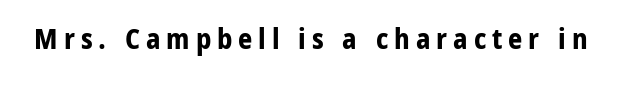
{"serif": "no", "italic": "no", "bold": "yes", "weight": "bold", "width": "normal", "stroke_contrast": "low", "x_height": "medium", "monospaced": "no", "underline": "no", "letter_spacing": "wide", "letter_spacing_em": 0.21, "glyph_px": 28}
